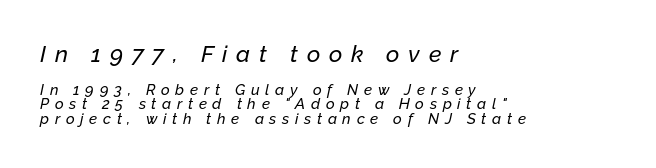
Q: Is the text italic (slanted)? A: Yes, it leans right by about 12 degrees.
Q: Is the text underlined? A: No.
Q: How is the paragraph aligned? A: Left-aligned.
Q: Is the spacing between letters normal or unusually wide? A: Unusually wide.
Q: Is the spacing between lines tight, normal or loose? A: Tight.
Q: Which block of text is set in a larger size, the first (top) or the second (bottom)? A: The first (top) one.
